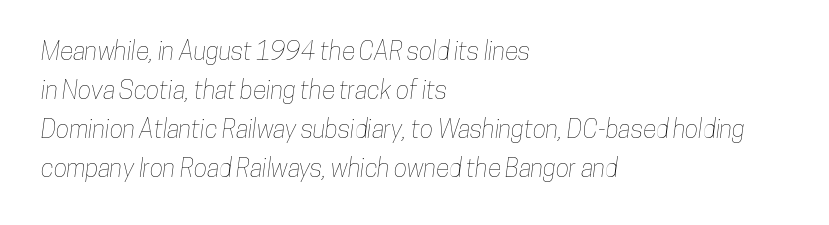
{"underline": "no", "align": "left", "line_spacing": "normal", "line_spacing_ratio": 1.56, "letter_spacing": "normal", "letter_spacing_em": 0.0, "glyph_px": 25}
